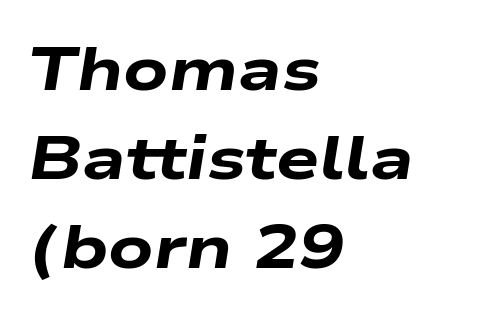
{"italic": "yes", "lean": "right", "slant_degrees": 9, "bold": "yes", "weight": "heavy", "width": "wide", "stroke_contrast": "low", "x_height": "medium", "monospaced": "no", "underline": "no", "align": "left", "line_spacing": "normal", "line_spacing_ratio": 1.46, "letter_spacing": "normal", "letter_spacing_em": 0.0, "glyph_px": 61}
